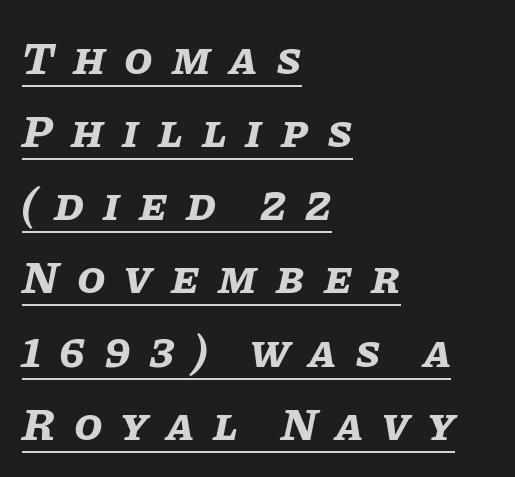
This sample has the flowing, uneven cadence of proportional lettering. Compared with a centered layout, this one pins lines to the left instead. The type is letterspaced generously, with wide tracking. Successive baselines arrive at the customary interval.
